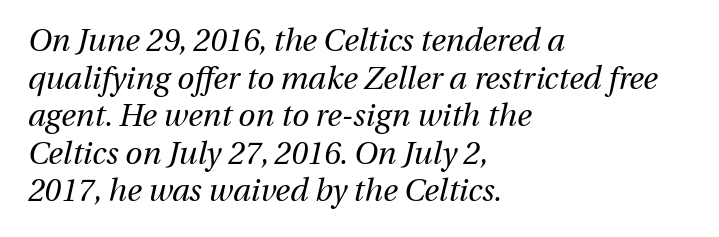
Q: Is the text bold? A: No.
Q: Is the text italic (slanted)? A: Yes, it leans right by about 13 degrees.
Q: Is the text underlined? A: No.
Q: How is the paragraph aligned? A: Left-aligned.
Q: Is the spacing between letters normal or unusually wide? A: Normal.
Q: Width (condensed, normal, or wide)? A: Normal.
Q: Stroke contrast? A: Medium.
Q: x-height? A: Medium.
Q: Monospaced? A: No.
